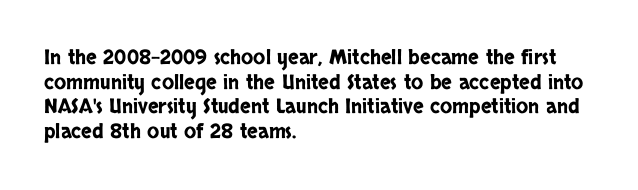
Q: Is the text italic (slanted)? A: No, it is upright.
Q: Is the text underlined? A: No.
Q: How is the paragraph aligned? A: Left-aligned.
Q: Is the spacing between letters normal or unusually wide? A: Normal.
